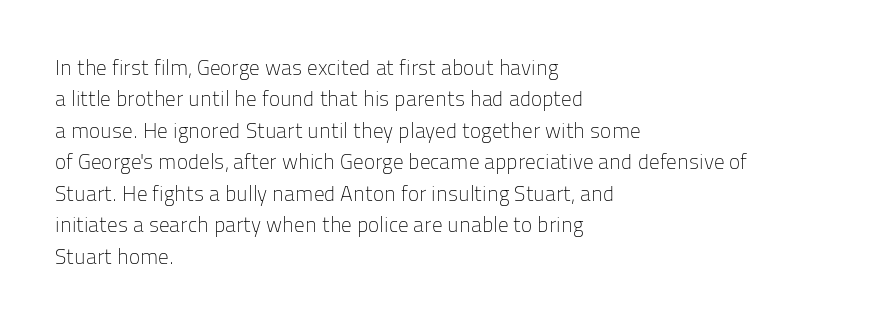
Each row of text sits above clean, open space. Italic? Not at all — the glyphs are vertical. Typeset ragged right — the left edge is the straight one. Each word holds together tightly as a unit, with standard inter-letter gaps. Interline gaps are of average width in this sample.
